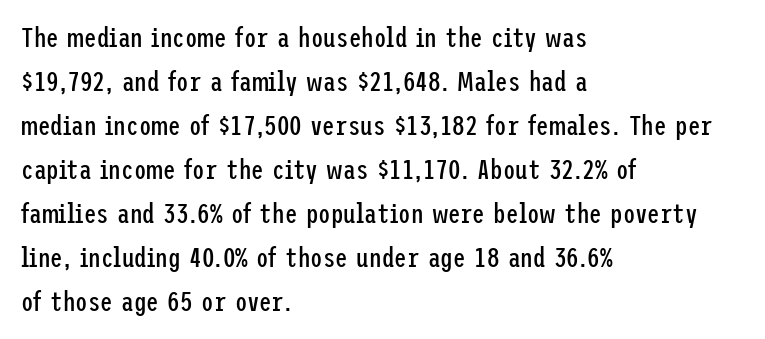
Q: Is the text bold? A: No.
Q: Is the text italic (slanted)? A: No, it is upright.
Q: Is the typeface a serif or a sans-serif typeface? A: Sans-serif.
Q: Is the text underlined? A: No.
Q: How is the paragraph aligned? A: Left-aligned.
Q: Is the spacing between letters normal or unusually wide? A: Normal.
Q: Is the spacing between lines tight, normal or loose? A: Normal.
Q: Width (condensed, normal, or wide)? A: Condensed.
Q: Stroke contrast? A: Low.
Q: x-height? A: Medium.
